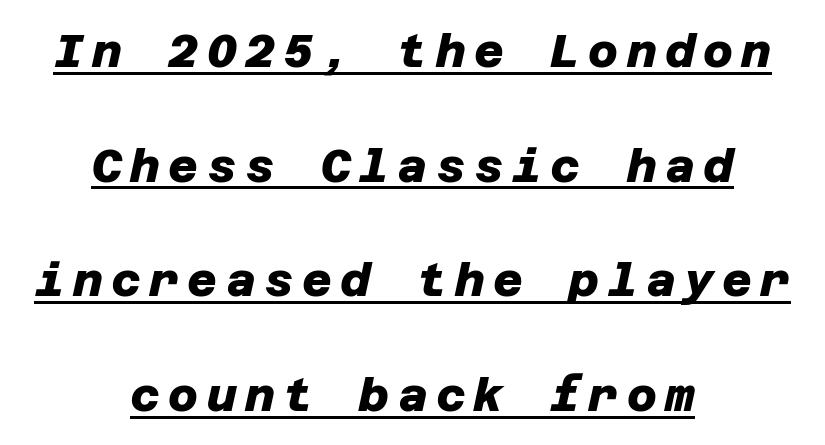
Q: Is the text bold? A: Yes.
Q: Is the typeface a serif or a sans-serif typeface? A: Sans-serif.
Q: Is the text underlined? A: Yes.
Q: How is the paragraph aligned? A: Centered.
Q: Is the spacing between lines tight, normal or loose? A: Loose.
Q: Width (condensed, normal, or wide)? A: Normal.
Q: Stroke contrast? A: Low.
Q: x-height? A: Large.
